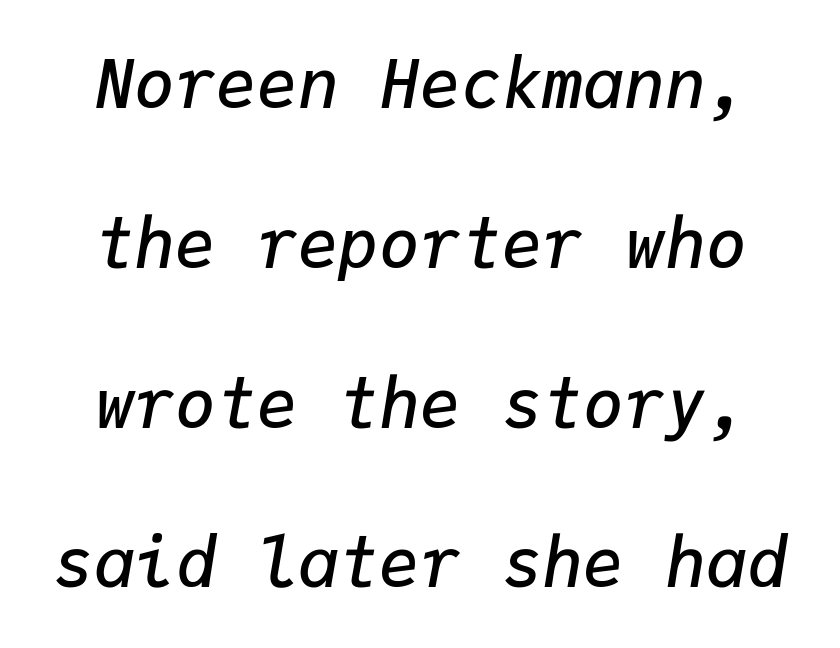
The image shows 68 px semibold type, italic (leaning right), monospaced; set loose line spacing (2.35x), normal letter spacing, not underlined; low stroke contrast and a medium x-height.
